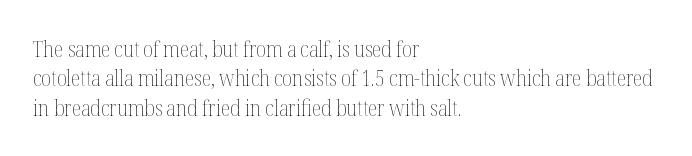
Q: Is the text bold? A: No.
Q: Is the text italic (slanted)? A: No, it is upright.
Q: Is the text underlined? A: No.
Q: How is the paragraph aligned? A: Left-aligned.
Q: Is the spacing between letters normal or unusually wide? A: Normal.
Q: Is the spacing between lines tight, normal or loose? A: Normal.
